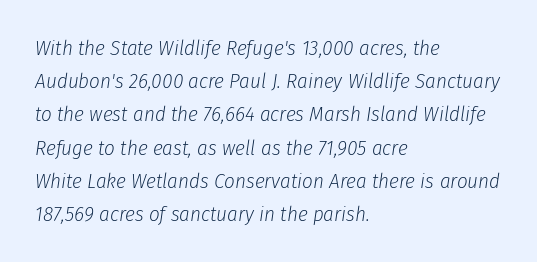
Q: Is the text bold? A: No.
Q: Is the text italic (slanted)? A: Yes, it leans right by about 8 degrees.
Q: Is the text underlined? A: No.
Q: How is the paragraph aligned? A: Left-aligned.
Q: Is the spacing between letters normal or unusually wide? A: Normal.
Q: Is the spacing between lines tight, normal or loose? A: Normal.
